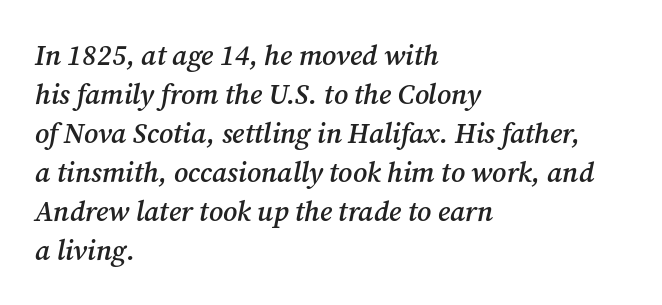
The area under the type is left untouched. The rendering uses natural spacing where letterforms have individual widths. Nobody touched the tracking dial on this one. A semibold gives these letters moderate extra thickness, short of bold. The text block is weighted toward the left margin, trailing off unevenly rightward.
